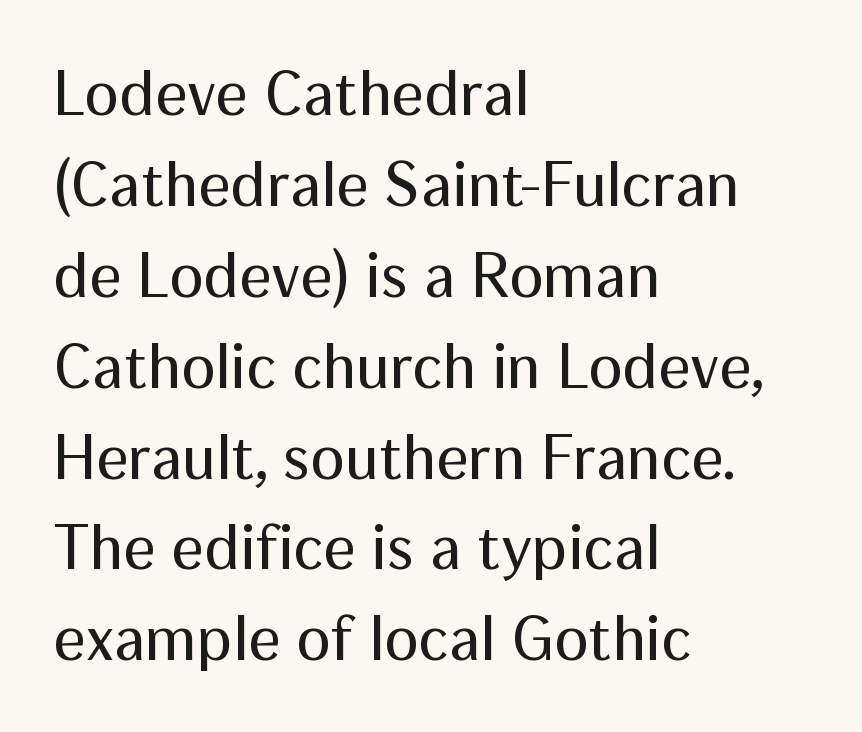
{"serif": "no", "italic": "no", "bold": "no", "weight": "regular", "width": "normal", "stroke_contrast": "medium", "x_height": "medium", "monospaced": "no", "underline": "no", "align": "left", "line_spacing": "normal", "line_spacing_ratio": 1.42, "letter_spacing": "normal", "letter_spacing_em": 0.0, "glyph_px": 64}
